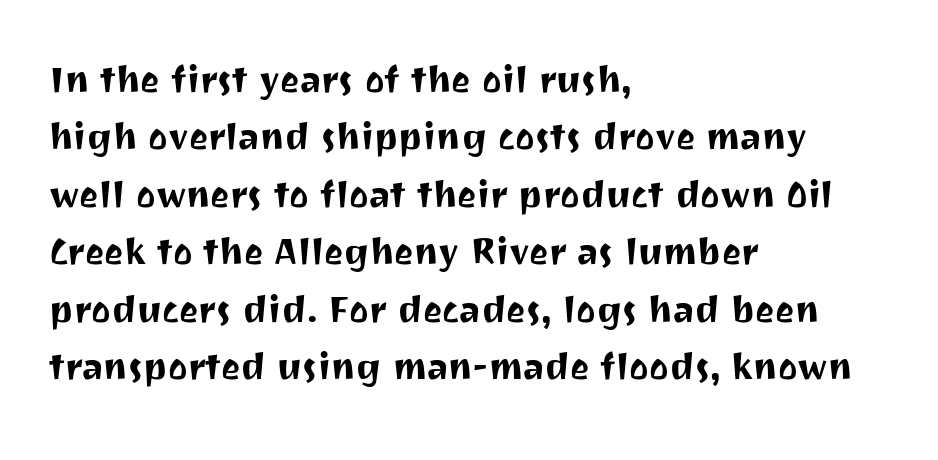
The image shows 46 px sans-serif type, upright; set left-aligned, normal line spacing (1.25x), normal letter spacing, not underlined; medium stroke contrast and a medium x-height.
